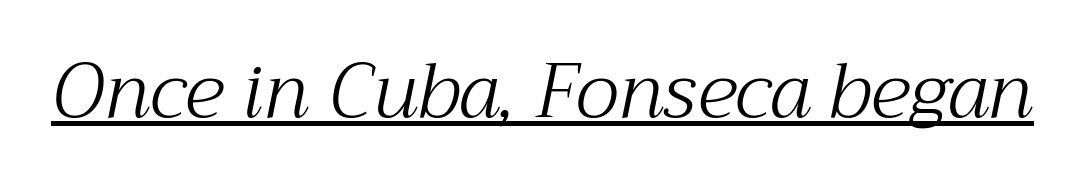
Q: Is the text bold? A: No.
Q: Is the text italic (slanted)? A: Yes, it leans right by about 12 degrees.
Q: Is the typeface a serif or a sans-serif typeface? A: Serif.
Q: Is the text underlined? A: Yes.
Q: Is the spacing between letters normal or unusually wide? A: Normal.
Q: Width (condensed, normal, or wide)? A: Normal.
Q: Stroke contrast? A: Medium.
Q: x-height? A: Medium.
Q: Monospaced? A: No.
